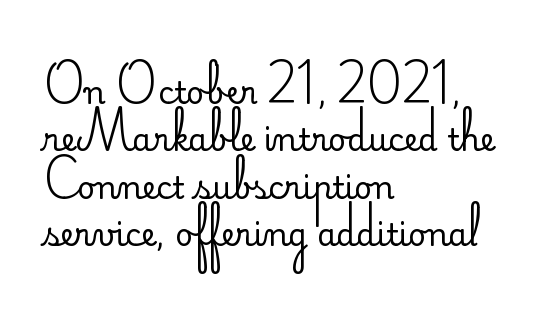
Line starts are locked; line ends wander. The letterforms sit shoulder to shoulder at normal distance. Descenders hang freely into open space. You could not count columns in this text — the font is proportionally spaced.
